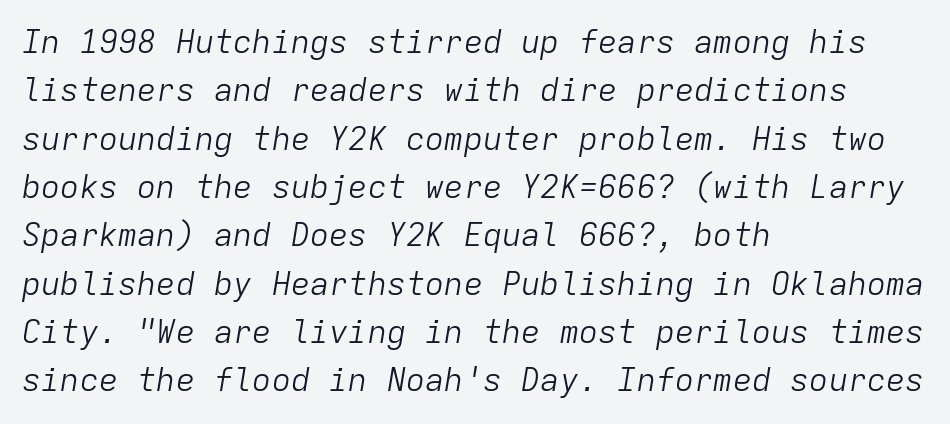
Letters have the restrained weight of plain body copy at most. The passage shown stacks its lines at a standard gap. What stands out about the letter spacing? Nothing — it is the standard amount. The passage shown is typed in a monospace face where columns stay perfectly aligned.
